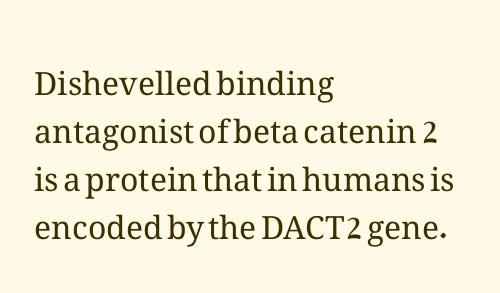
{"italic": "no", "bold": "no", "weight": "regular", "width": "normal", "stroke_contrast": "medium", "x_height": "medium", "monospaced": "no", "underline": "no", "align": "left", "line_spacing": "normal", "line_spacing_ratio": 1.5, "letter_spacing": "normal", "letter_spacing_em": 0.0, "glyph_px": 32}
